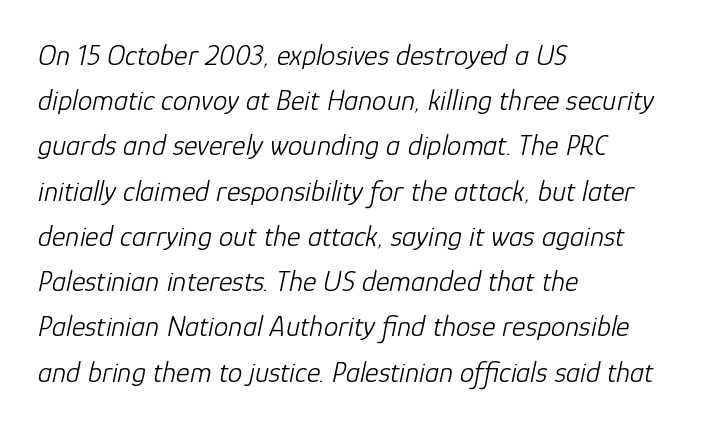
Q: Is the text bold? A: No.
Q: Is the text italic (slanted)? A: Yes, it leans right by about 12 degrees.
Q: Is the text underlined? A: No.
Q: How is the paragraph aligned? A: Left-aligned.
Q: Is the spacing between letters normal or unusually wide? A: Normal.
Q: Is the spacing between lines tight, normal or loose? A: Normal.
Q: Width (condensed, normal, or wide)? A: Normal.
Q: Stroke contrast? A: Low.
Q: x-height? A: Medium.
Q: Monospaced? A: No.
